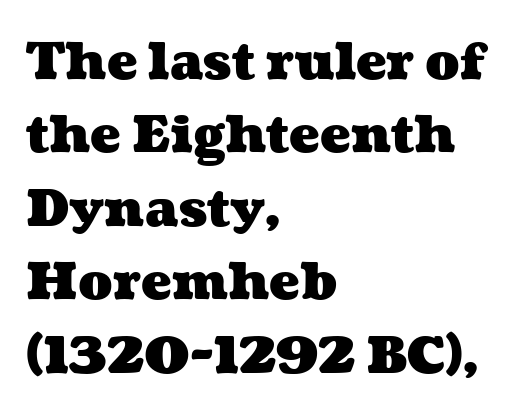
Q: Is the text bold? A: Yes.
Q: Is the text underlined? A: No.
Q: How is the paragraph aligned? A: Left-aligned.
Q: Is the spacing between letters normal or unusually wide? A: Normal.
Q: Is the spacing between lines tight, normal or loose? A: Normal.
Q: Width (condensed, normal, or wide)? A: Wide.
Q: Stroke contrast? A: Medium.
Q: x-height? A: Medium.
Q: Monospaced? A: No.
